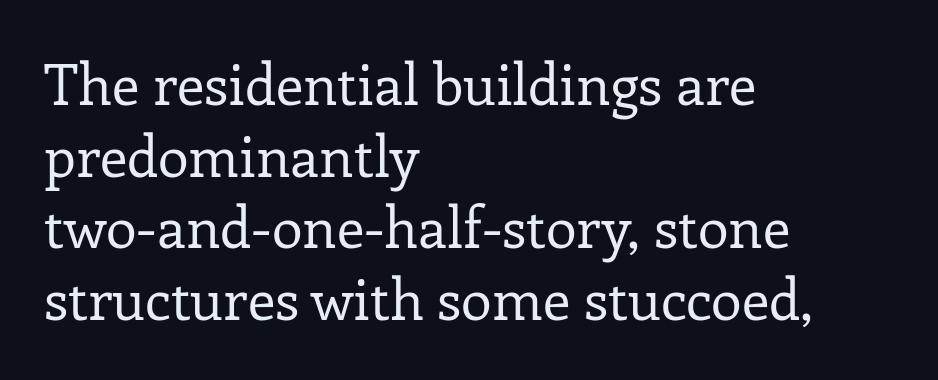
The image shows 56 px regular-weight serif type, upright; set left-aligned, normal line spacing (1.28x), normal letter spacing, not underlined; low stroke contrast and a medium x-height.
